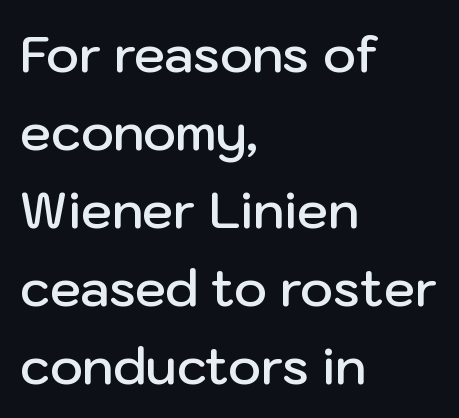
{"serif": "no", "italic": "no", "bold": "semi", "weight": "semibold", "width": "normal", "stroke_contrast": "low", "x_height": "medium", "monospaced": "no", "underline": "no", "align": "left", "line_spacing": "normal", "line_spacing_ratio": 1.56, "letter_spacing": "normal", "letter_spacing_em": 0.0, "glyph_px": 50}
